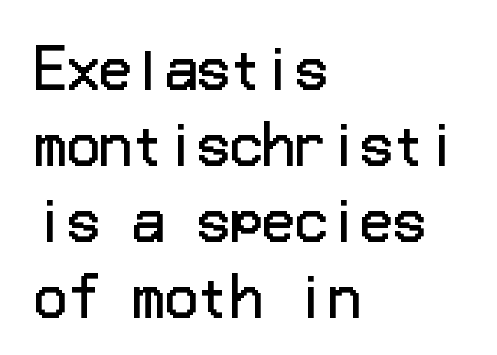
Q: Is the text bold? A: No.
Q: Is the text italic (slanted)? A: No, it is upright.
Q: Is the typeface a serif or a sans-serif typeface? A: Sans-serif.
Q: Is the text underlined? A: No.
Q: How is the paragraph aligned? A: Left-aligned.
Q: Is the spacing between letters normal or unusually wide? A: Normal.
Q: Is the spacing between lines tight, normal or loose? A: Normal.
Q: Width (condensed, normal, or wide)? A: Normal.
Q: Stroke contrast? A: Low.
Q: x-height? A: Medium.
